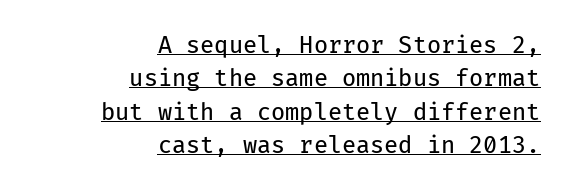
Somebody hit Ctrl+U on this one — the words are underlined. The passage is arranged like a letterhead date or caption credit — flush right. Evenly set lines give the paragraph a standard silhouette. The lettering stays uniformly vertical, giving the passage a roman look. The horizontal fit of the characters is conventional and even.
